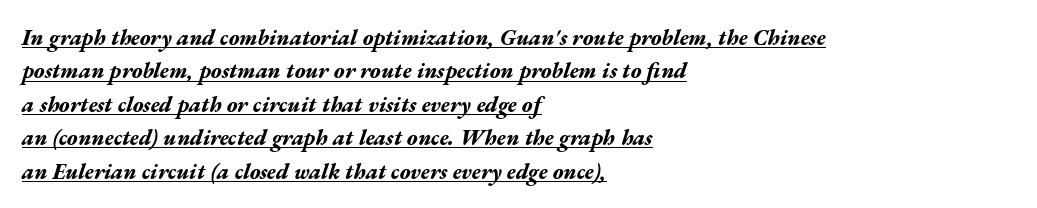
The image shows 22 px bold type, italic (leaning right); set left-aligned, normal line spacing (1.52x), normal letter spacing, underlined.
